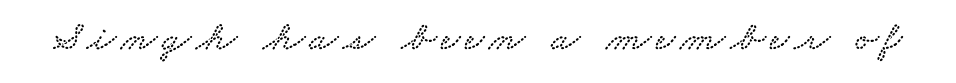
{"serif": "yes", "width": "wide", "stroke_contrast": "low", "x_height": "small", "monospaced": "no", "underline": "no", "glyph_px": 42}
